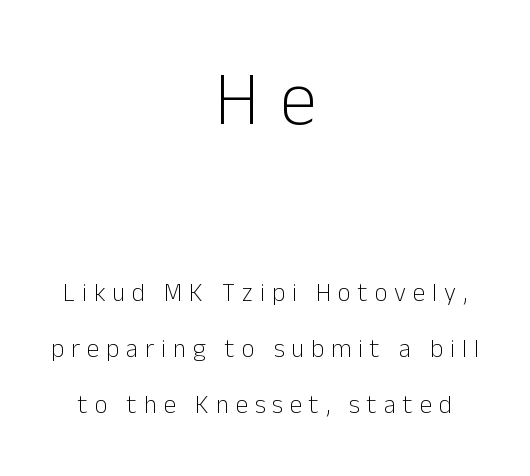
{"serif": "no", "italic": "no", "bold": "no", "weight": "light", "width": "normal", "stroke_contrast": "low", "x_height": "medium", "monospaced": "no", "underline": "no", "align": "center", "line_spacing": "loose", "line_spacing_ratio": 2.23, "letter_spacing": "wide", "letter_spacing_em": 0.28, "larger_block": "first", "size_ratio": 3.0, "glyph_px": 75}
